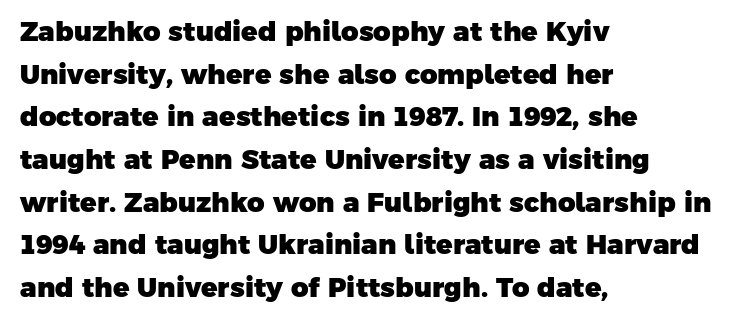
The image shows 27 px bold type; set left-aligned, normal line spacing (1.58x), normal letter spacing, not underlined.
